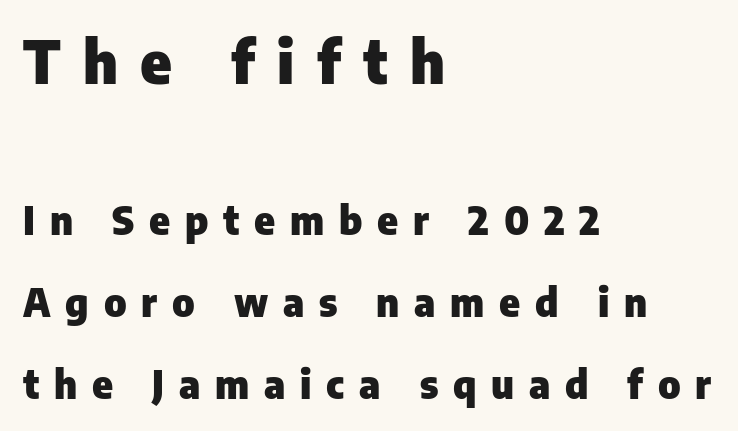
Q: Is the text bold? A: Yes.
Q: Is the text italic (slanted)? A: No, it is upright.
Q: Is the typeface a serif or a sans-serif typeface? A: Sans-serif.
Q: Is the text underlined? A: No.
Q: How is the paragraph aligned? A: Left-aligned.
Q: Is the spacing between letters normal or unusually wide? A: Unusually wide.
Q: Is the spacing between lines tight, normal or loose? A: Loose.
Q: Which block of text is set in a larger size, the first (top) or the second (bottom)? A: The first (top) one.
Q: Width (condensed, normal, or wide)? A: Normal.
Q: Stroke contrast? A: Low.
Q: x-height? A: Medium.
Q: Monospaced? A: No.
